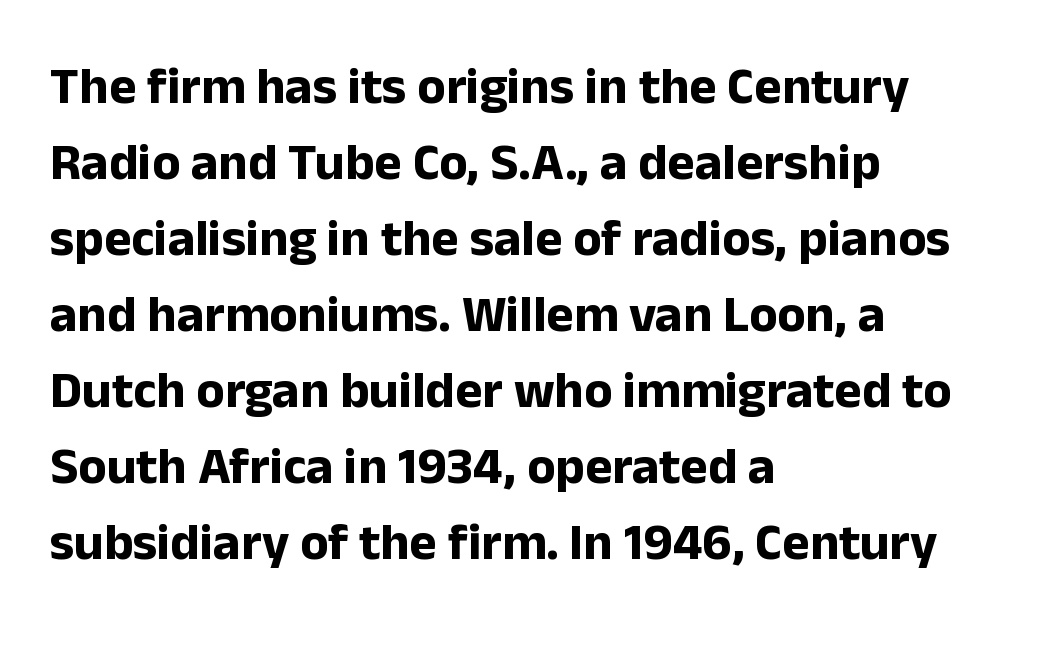
The image shows 52 px bold sans-serif type, upright; set left-aligned, normal line spacing (1.46x), normal letter spacing, not underlined; low stroke contrast and a medium x-height.
